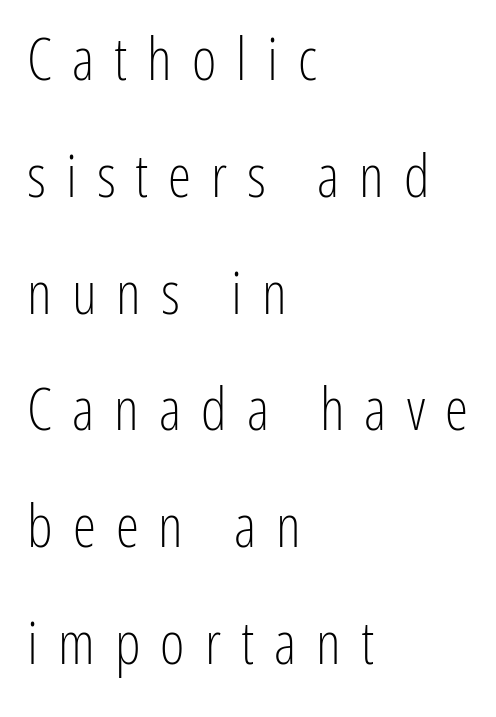
Q: Is the text bold? A: No.
Q: Is the text italic (slanted)? A: No, it is upright.
Q: Is the typeface a serif or a sans-serif typeface? A: Sans-serif.
Q: Is the text underlined? A: No.
Q: How is the paragraph aligned? A: Left-aligned.
Q: Is the spacing between letters normal or unusually wide? A: Unusually wide.
Q: Is the spacing between lines tight, normal or loose? A: Loose.
Q: Width (condensed, normal, or wide)? A: Condensed.
Q: Stroke contrast? A: Low.
Q: x-height? A: Medium.
Q: Monospaced? A: No.
